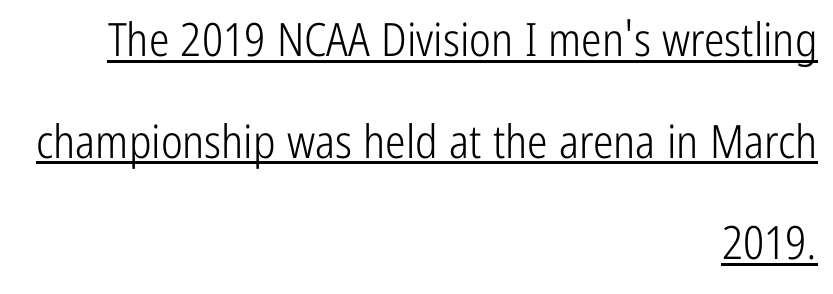
{"serif": "no", "italic": "no", "bold": "no", "weight": "light", "width": "condensed", "stroke_contrast": "low", "x_height": "medium", "monospaced": "no", "underline": "yes", "align": "right", "line_spacing": "loose", "line_spacing_ratio": 2.21, "letter_spacing": "normal", "letter_spacing_em": 0.0, "glyph_px": 46}
